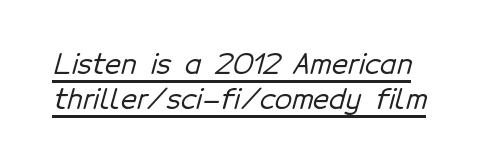
Q: Is the typeface a serif or a sans-serif typeface? A: Sans-serif.
Q: Is the text underlined? A: Yes.
Q: Is the spacing between letters normal or unusually wide? A: Normal.
Q: Width (condensed, normal, or wide)? A: Normal.
Q: Stroke contrast? A: Low.
Q: x-height? A: Medium.
Q: Monospaced? A: No.
